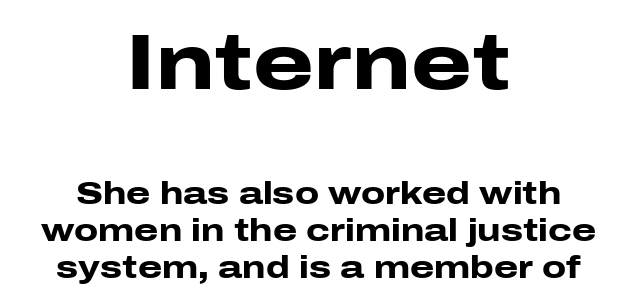
Does the bottom block carry the larger type? No, the top block does. Plain, unruled lines of type. The typesetter chose a symmetrical, centered arrangement here. The face used here is rendered with its standard letterfit.
